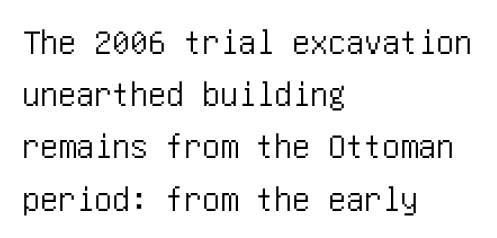
{"serif": "no", "italic": "no", "width": "condensed", "stroke_contrast": "low", "x_height": "large", "underline": "no", "align": "left", "line_spacing": "normal", "line_spacing_ratio": 1.45, "letter_spacing": "normal", "letter_spacing_em": 0.0, "glyph_px": 36}
